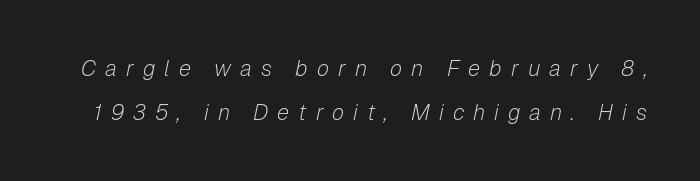
Heaviness? Minimal to ordinary, like unemphasized prose. Vertical spacing — loose. Bare-footed words on every line. Honestly, the letter spacing is so wide it's the main thing you notice.
